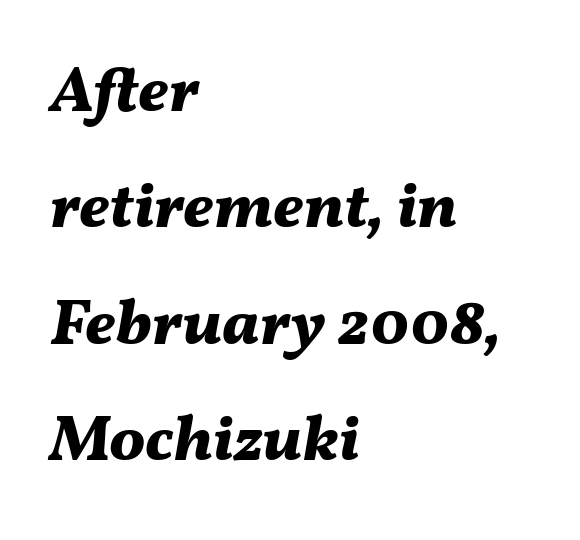
The image shows 64 px bold type, italic (leaning right); set left-aligned, line spacing 1.82x, normal letter spacing, not underlined; medium stroke contrast and a medium x-height.
